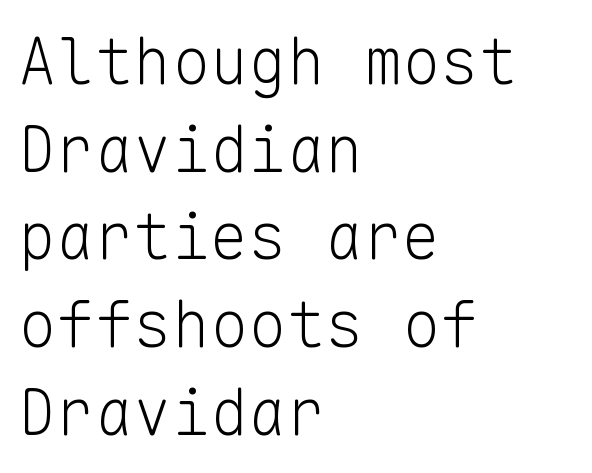
The image shows 64 px light sans-serif type, upright, monospaced; set left-aligned, normal line spacing (1.37x), normal letter spacing, not underlined; low stroke contrast and a medium x-height.
